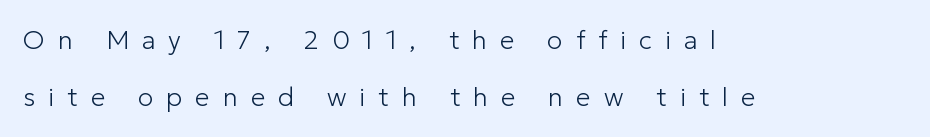
The image shows 26 px text type, upright; set left-aligned, loose line spacing (2.19x), unusually wide letter spacing (+0.5 em), not underlined.
